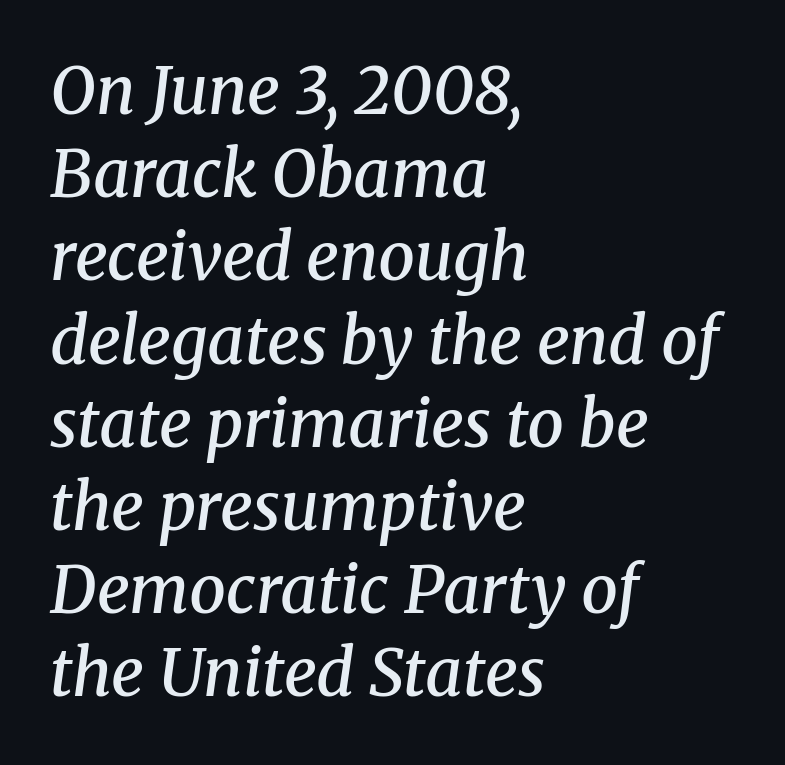
The image shows 65 px semibold serif type, italic (leaning right); set left-aligned, normal line spacing (1.28x), normal letter spacing, not underlined; medium stroke contrast and a medium x-height.
